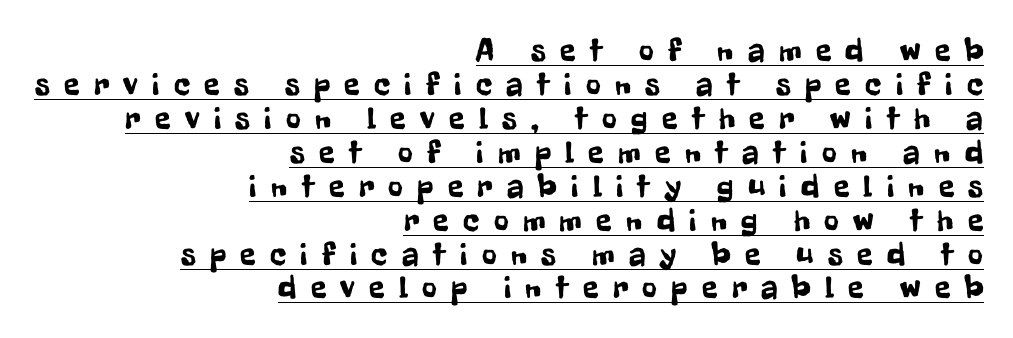
The image shows 32 px condensed sans-serif type, upright; set right-aligned, tight line spacing (1.06x), unusually wide letter spacing (+0.45 em), underlined; low stroke contrast and a medium x-height.
